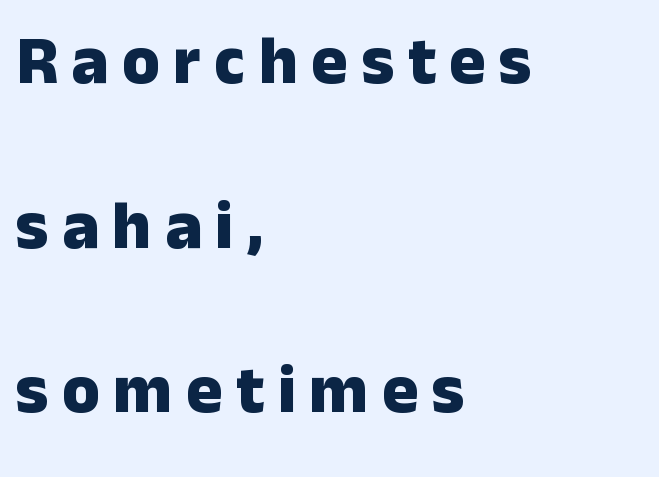
Q: Is the text bold? A: Yes.
Q: Is the text italic (slanted)? A: No, it is upright.
Q: Is the typeface a serif or a sans-serif typeface? A: Sans-serif.
Q: Is the text underlined? A: No.
Q: How is the paragraph aligned? A: Left-aligned.
Q: Is the spacing between letters normal or unusually wide? A: Unusually wide.
Q: Is the spacing between lines tight, normal or loose? A: Loose.
Q: Width (condensed, normal, or wide)? A: Normal.
Q: Stroke contrast? A: Low.
Q: x-height? A: Medium.
Q: Monospaced? A: No.
